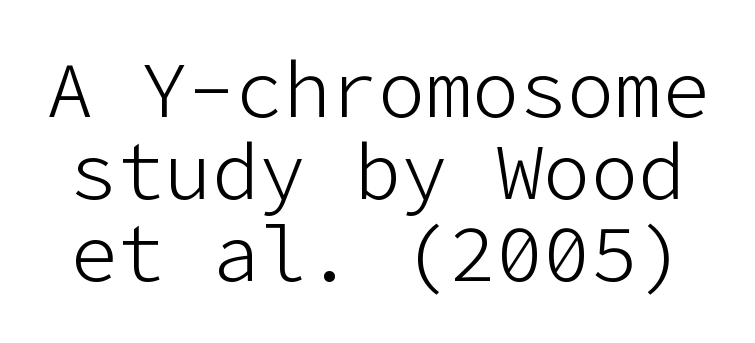
The image shows 79 px light sans-serif type, upright; set tight line spacing (1.04x), normal letter spacing, not underlined; low stroke contrast and a medium x-height.
